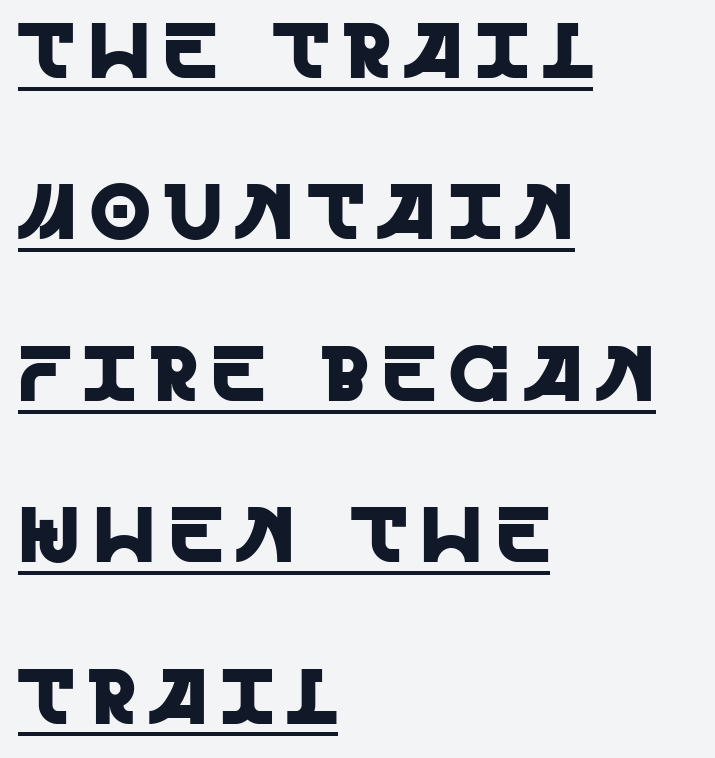
The rendering shows plain stroke endings on the letterforms — a sans-serif design. Style check: upright. Vertically, the passage feels expansive, rows floating well apart. This sample has the flowing, uneven cadence of proportional lettering. Is the block centered? No — it sits flush against the left margin. Descenders here cross a horizontal rule under the line.
